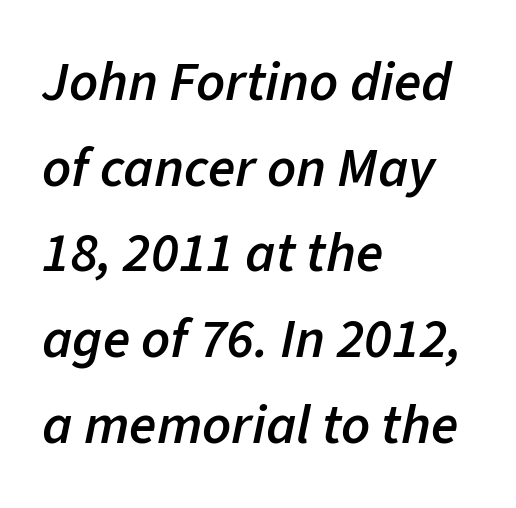
Rows of type keep a routine distance in the vertical direction. The strokes are fattened partway — semibold, not bold. Standard letterfit; no display-style spreading of the glyphs. The typesetter chose a ragged-right arrangement here. Beneath every word, the page is bare.
